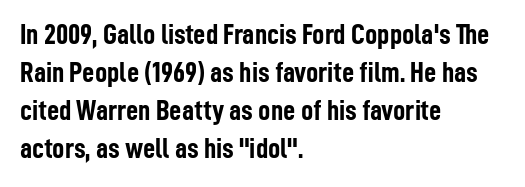
The image shows 30 px semibold, condensed sans-serif type, upright; set left-aligned, normal line spacing (1.27x), normal letter spacing, not underlined; low stroke contrast and a medium x-height.
